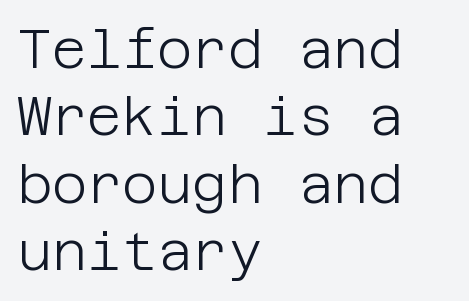
{"serif": "no", "italic": "no", "bold": "no", "weight": "light", "width": "normal", "stroke_contrast": "low", "x_height": "large", "underline": "no", "align": "left", "line_spacing": "normal", "line_spacing_ratio": 1.25, "letter_spacing": "normal", "letter_spacing_em": 0.0, "glyph_px": 54}
